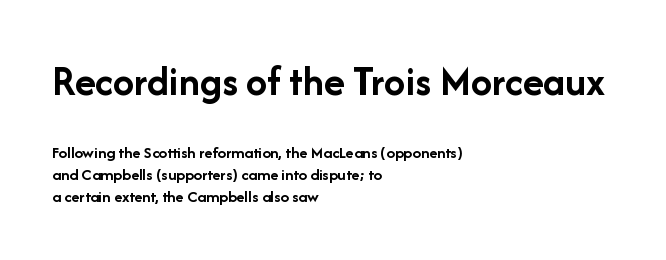
Q: Is the text bold? A: Yes.
Q: Is the text italic (slanted)? A: No, it is upright.
Q: Is the typeface a serif or a sans-serif typeface? A: Sans-serif.
Q: Is the text underlined? A: No.
Q: How is the paragraph aligned? A: Left-aligned.
Q: Is the spacing between letters normal or unusually wide? A: Normal.
Q: Is the spacing between lines tight, normal or loose? A: Normal.
Q: Which block of text is set in a larger size, the first (top) or the second (bottom)? A: The first (top) one.
Q: Width (condensed, normal, or wide)? A: Normal.
Q: Stroke contrast? A: Low.
Q: x-height? A: Medium.
Q: Monospaced? A: No.
